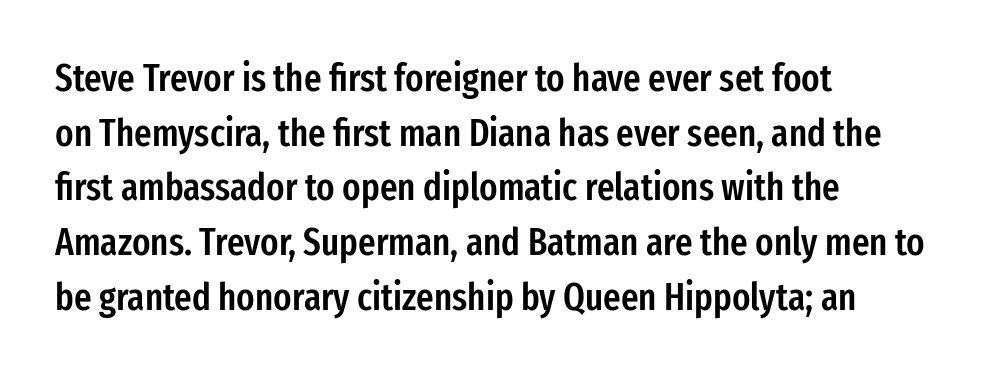
Q: Is the text bold? A: Semi-bold.
Q: Is the text italic (slanted)? A: No, it is upright.
Q: Is the typeface a serif or a sans-serif typeface? A: Sans-serif.
Q: Is the text underlined? A: No.
Q: How is the paragraph aligned? A: Left-aligned.
Q: Is the spacing between letters normal or unusually wide? A: Normal.
Q: Is the spacing between lines tight, normal or loose? A: Normal.
Q: Width (condensed, normal, or wide)? A: Condensed.
Q: Stroke contrast? A: Low.
Q: x-height? A: Medium.
Q: Monospaced? A: No.
